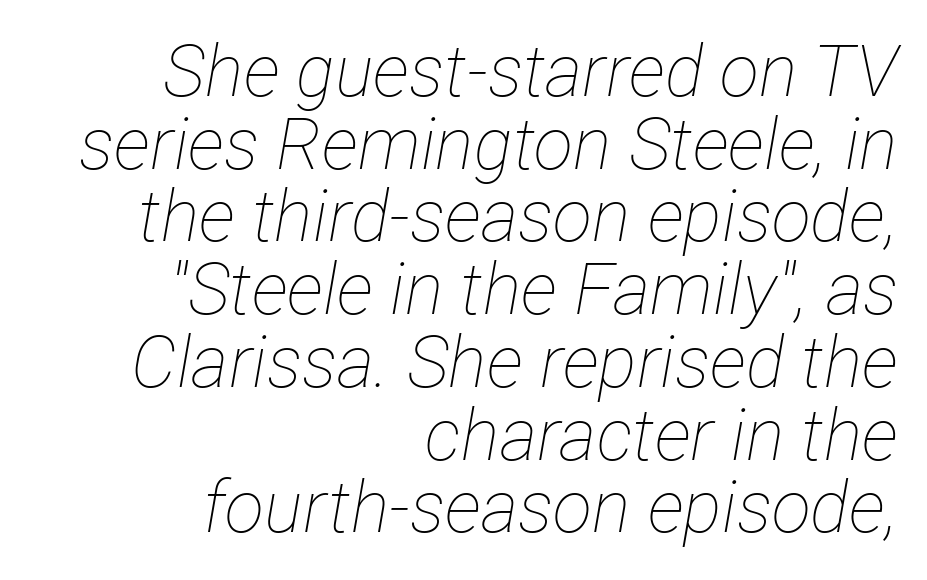
{"italic": "yes", "lean": "right", "slant_degrees": 12, "bold": "no", "weight": "thin", "width": "condensed", "stroke_contrast": "low", "x_height": "medium", "monospaced": "no", "underline": "no", "align": "right", "line_spacing": "tight", "line_spacing_ratio": 1.01, "letter_spacing": "normal", "letter_spacing_em": 0.0, "glyph_px": 72}
